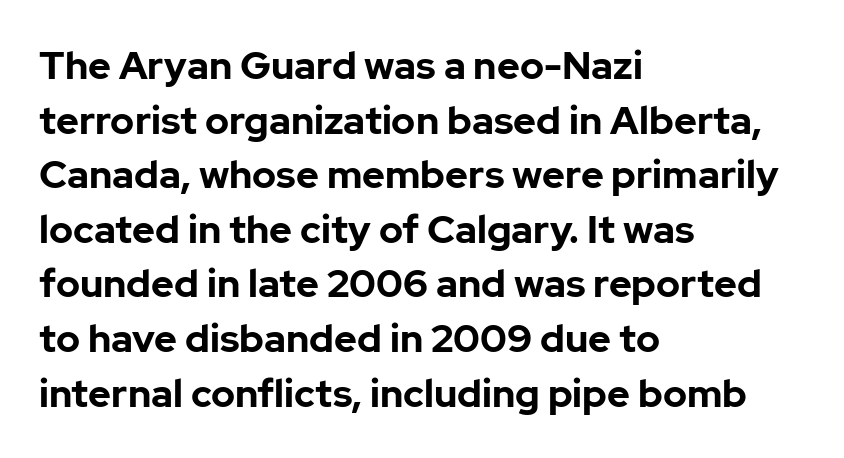
The face used here is proportionally spaced, like ordinary book or web type. The ragged edge is on the right, which tells us the setting is flush left. The rendering uses a moderate line-height, typical for paragraphs. Note: no serifs on the glyphs.
